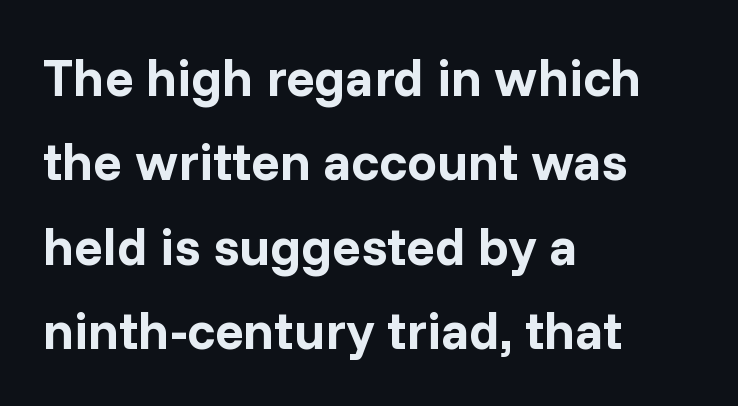
{"serif": "no", "italic": "no", "bold": "yes", "weight": "bold", "width": "normal", "stroke_contrast": "low", "x_height": "medium", "monospaced": "no", "underline": "no", "align": "left", "line_spacing": "normal", "line_spacing_ratio": 1.59, "letter_spacing": "normal", "letter_spacing_em": 0.0, "glyph_px": 53}
